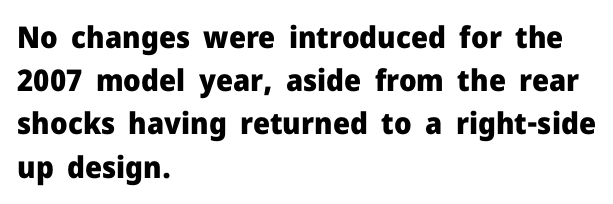
Summary of vertical rhythm: regular, with standard interline spacing. Check the space under the baseline: it is left empty. Type style note: lacks serifs. Tracking value appears to be zero — textbook default spacing. Emphasis by weight is at full strength: bold.
